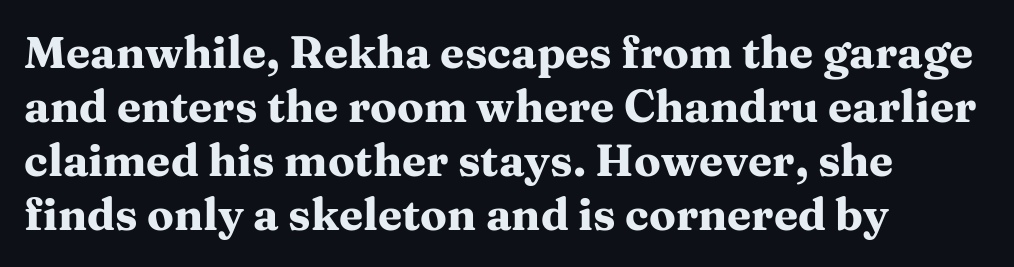
{"serif": "yes", "italic": "no", "bold": "yes", "weight": "heavy", "width": "wide", "stroke_contrast": "medium", "x_height": "medium", "monospaced": "no", "underline": "no", "align": "left", "line_spacing_ratio": 1.23, "letter_spacing": "normal", "letter_spacing_em": 0.0, "glyph_px": 44}
